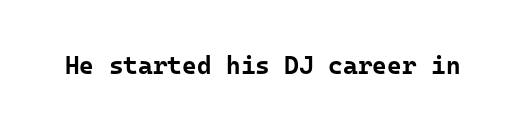
Underlining? Definitely not there. Strong, thick strokes mark this as bold type. This sample uses an upright cut, with every glyph sitting square on the baseline. A typesetter would call this zero additional tracking.
